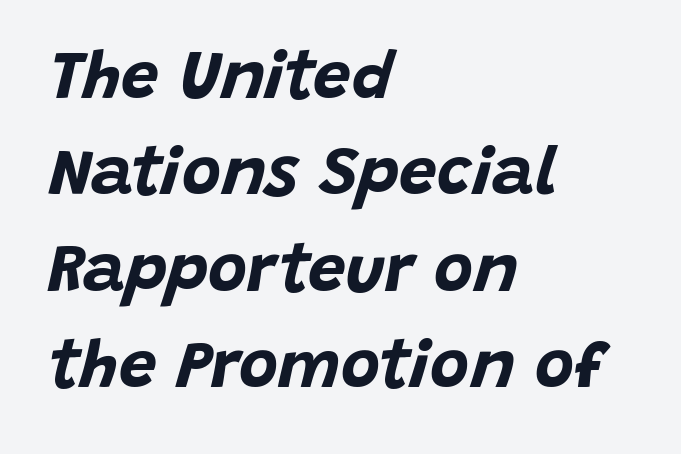
Observe the lean: these are italic letterforms. The letters advance in unequal steps, a hallmark of proportional type. Heft: maximum for text — a bold. Caption: standard tracking, unaltered. The lines in this sample share a left origin and differ only in where they stop.
